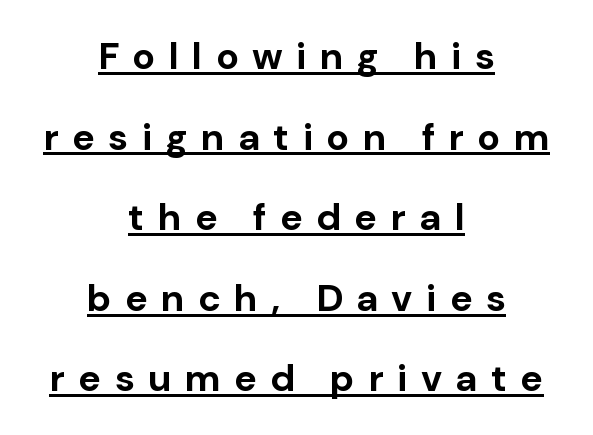
Q: Is the text bold? A: Yes.
Q: Is the text italic (slanted)? A: No, it is upright.
Q: Is the typeface a serif or a sans-serif typeface? A: Sans-serif.
Q: Is the text underlined? A: Yes.
Q: How is the paragraph aligned? A: Centered.
Q: Is the spacing between letters normal or unusually wide? A: Unusually wide.
Q: Is the spacing between lines tight, normal or loose? A: Loose.
Q: Width (condensed, normal, or wide)? A: Normal.
Q: Stroke contrast? A: Low.
Q: x-height? A: Medium.
Q: Monospaced? A: No.
